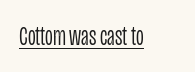
{"italic": "no", "bold": "no", "underline": "yes", "letter_spacing": "normal", "letter_spacing_em": 0.0, "glyph_px": 27}
